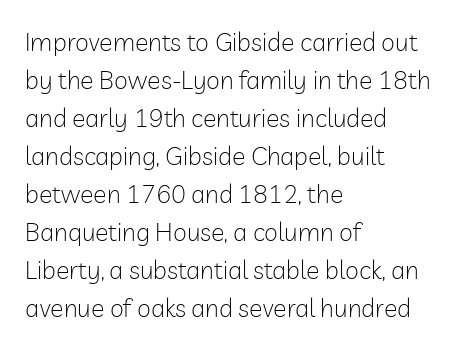
Q: Is the text bold? A: No.
Q: Is the text italic (slanted)? A: No, it is upright.
Q: Is the text underlined? A: No.
Q: How is the paragraph aligned? A: Left-aligned.
Q: Is the spacing between letters normal or unusually wide? A: Normal.
Q: Is the spacing between lines tight, normal or loose? A: Normal.
